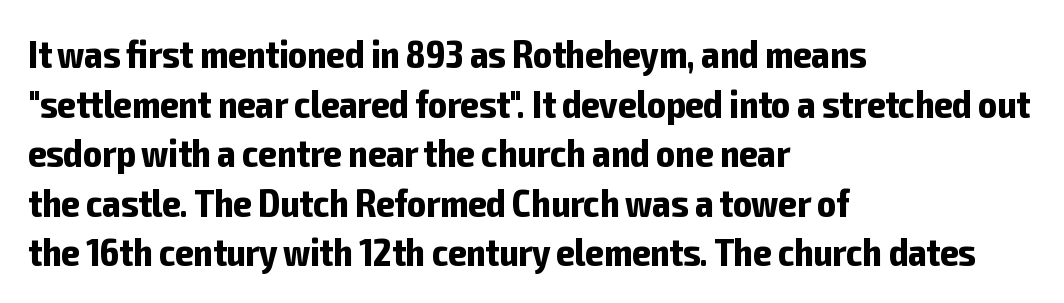
The vertical gap from one line to the next is medium. Designer's note — italics off, roman on. Has an underline been added? It has not. These lines stack with their left ends in a neat column. The letters carry no serifs — their stems end cleanly without finishing strokes.
